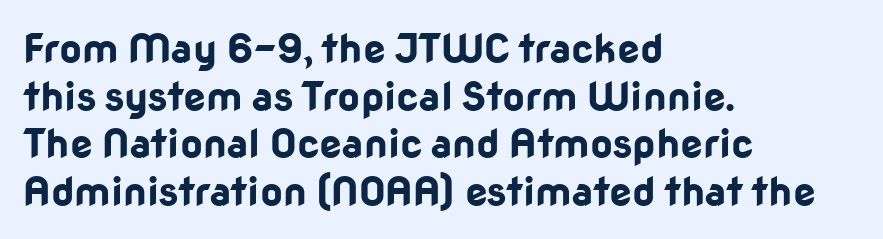
In CSS terms this would be text-align: left. A typesetter would call this proportional, since set widths differ per character. The face used here is rendered with its standard letterfit. Quick note: not italic, upright. The characters look thick and weighty, a clear bold. Are there feet on the stems? There aren't — it's a sans.
